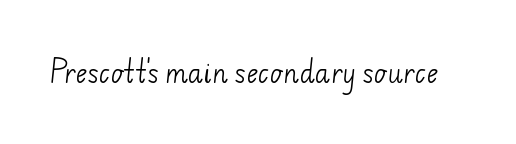
Q: Is the text bold? A: No.
Q: Is the text underlined? A: No.
Q: Is the spacing between letters normal or unusually wide? A: Normal.
